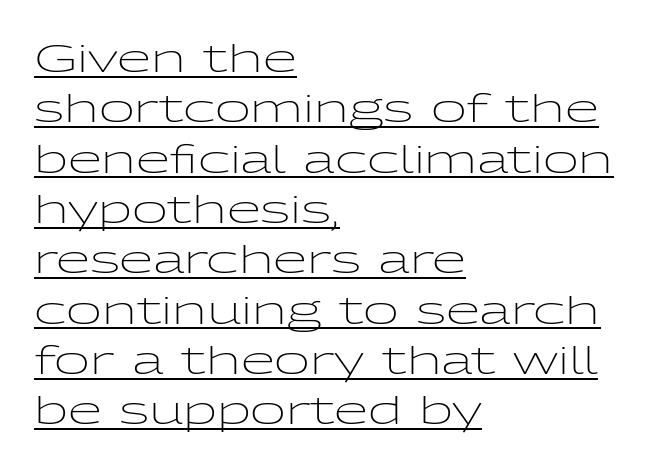
In designer terms, the underline attribute is active on this setting. These lines are set flush left with a ragged right edge. The horizontal fit of the characters is conventional and even. Baseline-to-baseline distance is the conventional proportion of letter height.
